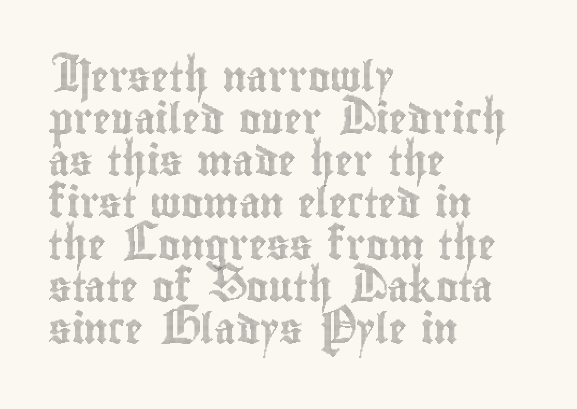
The image shows 30 px condensed type, upright; set left-aligned, normal line spacing (1.4x), normal letter spacing, not underlined; a small x-height.
